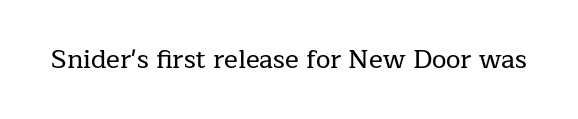
The image shows 26 px text type, upright; set normal letter spacing, not underlined.
